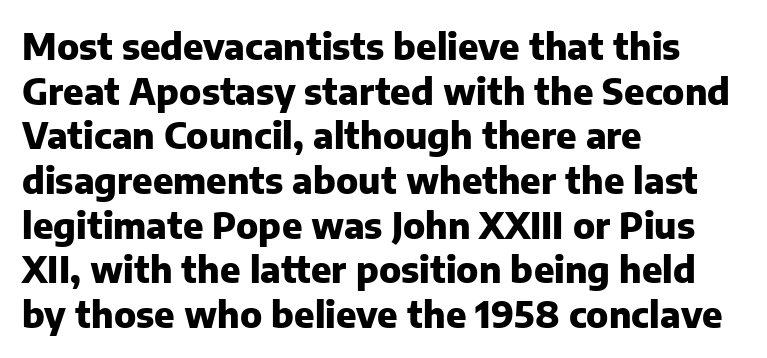
Q: Is the text bold? A: Yes.
Q: Is the text italic (slanted)? A: No, it is upright.
Q: Is the typeface a serif or a sans-serif typeface? A: Sans-serif.
Q: Is the text underlined? A: No.
Q: How is the paragraph aligned? A: Left-aligned.
Q: Is the spacing between letters normal or unusually wide? A: Normal.
Q: Width (condensed, normal, or wide)? A: Normal.
Q: Stroke contrast? A: Low.
Q: x-height? A: Medium.
Q: Monospaced? A: No.
